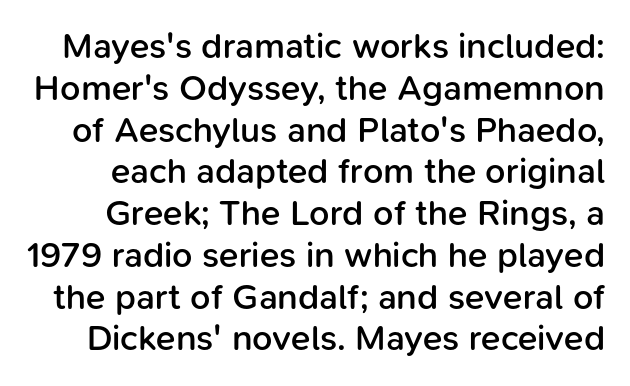
Q: Is the text bold? A: Semi-bold.
Q: Is the text italic (slanted)? A: No, it is upright.
Q: Is the typeface a serif or a sans-serif typeface? A: Sans-serif.
Q: Is the text underlined? A: No.
Q: Is the spacing between letters normal or unusually wide? A: Normal.
Q: Width (condensed, normal, or wide)? A: Normal.
Q: Stroke contrast? A: Low.
Q: x-height? A: Medium.
Q: Monospaced? A: No.
